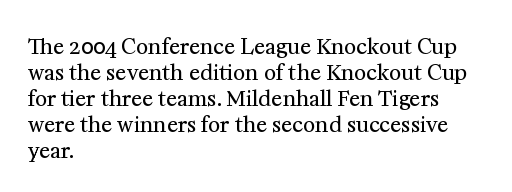
{"italic": "no", "bold": "no", "underline": "no", "align": "left", "line_spacing_ratio": 1.24, "letter_spacing": "normal", "letter_spacing_em": 0.0, "glyph_px": 21}
